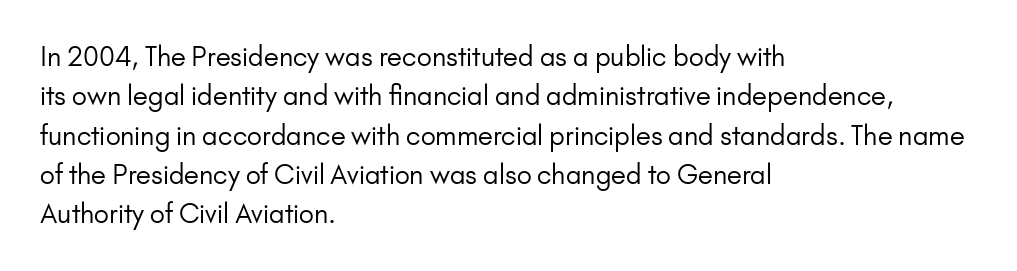
Q: Is the text bold? A: No.
Q: Is the text italic (slanted)? A: No, it is upright.
Q: Is the text underlined? A: No.
Q: How is the paragraph aligned? A: Left-aligned.
Q: Is the spacing between letters normal or unusually wide? A: Normal.
Q: Is the spacing between lines tight, normal or loose? A: Normal.
